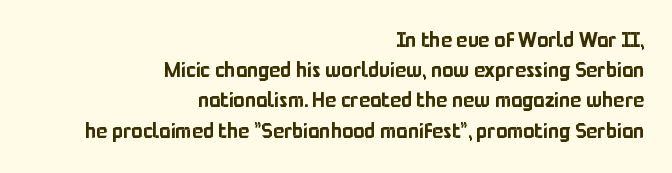
{"italic": "no", "underline": "no", "align": "right", "line_spacing": "normal", "line_spacing_ratio": 1.44, "letter_spacing": "normal", "letter_spacing_em": 0.0, "glyph_px": 21}
